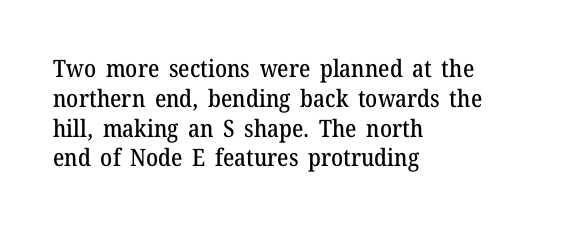
Q: Is the text italic (slanted)? A: No, it is upright.
Q: Is the text underlined? A: No.
Q: How is the paragraph aligned? A: Left-aligned.
Q: Is the spacing between letters normal or unusually wide? A: Normal.
